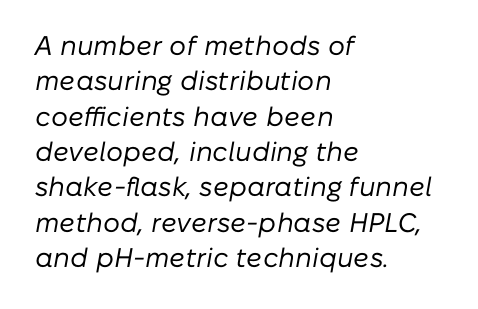
{"italic": "yes", "lean": "right", "slant_degrees": 10, "bold": "no", "underline": "no", "align": "left", "line_spacing": "normal", "line_spacing_ratio": 1.31, "letter_spacing": "normal", "letter_spacing_em": 0.0, "glyph_px": 27}
